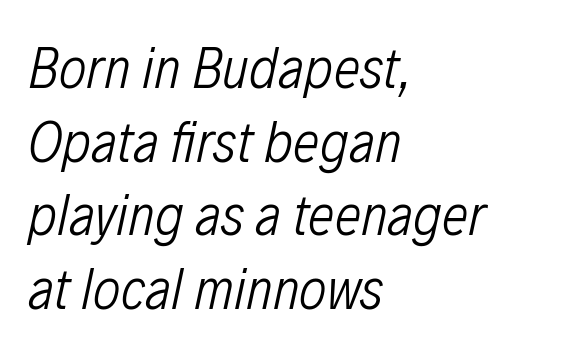
The image shows 59 px light, condensed type, italic (leaning right); set left-aligned, normal line spacing (1.25x), normal letter spacing, not underlined; low stroke contrast and a medium x-height.
